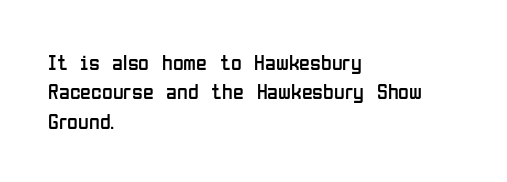
{"italic": "no", "bold": "no", "underline": "no", "align": "left", "line_spacing": "normal", "line_spacing_ratio": 1.33, "letter_spacing": "normal", "letter_spacing_em": 0.0, "glyph_px": 22}
